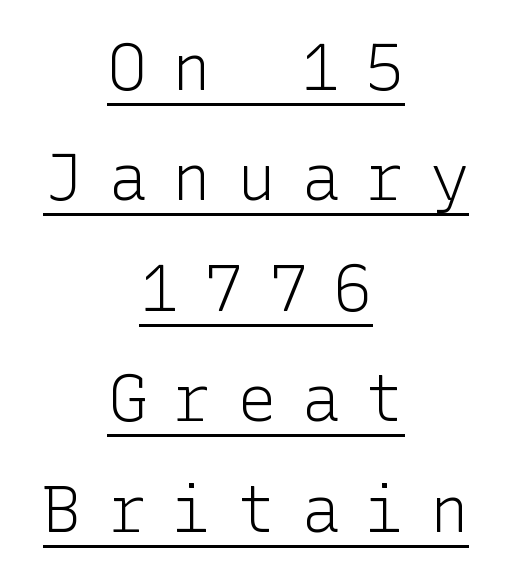
Reading down the column, the eye jumps a familiar distance to each next line. Check the space under the baseline: a stroke is drawn there. Ascenders rise straight up at ninety degrees. Weight: regular or lighter. Tracking here is generous; glyphs stand well apart from one another. The paragraph has two soft edges and a firm central axis.
